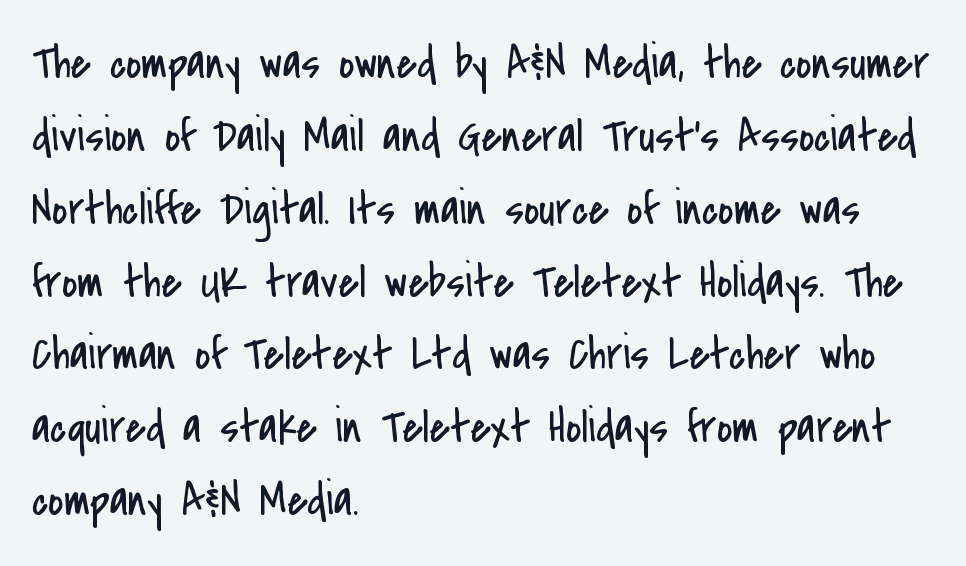
The image shows 47 px regular-weight, condensed sans-serif type, upright; set left-aligned, normal line spacing (1.55x), normal letter spacing, not underlined; low stroke contrast and a small x-height.
